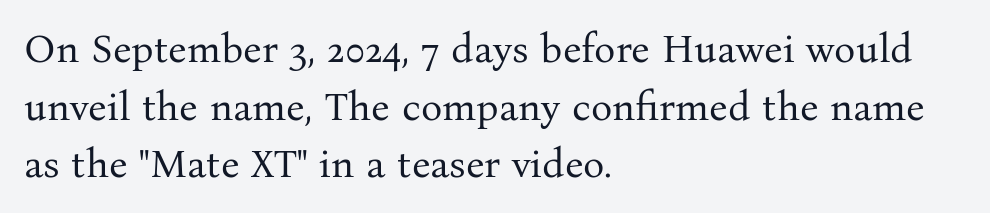
The font family rendered here belongs to the serif group. The rendering anchors every line to the left-hand side. Whoever set this chose a conventional vertical rhythm. Each letter keeps its own natural width here, so spacing adapts to shape.
